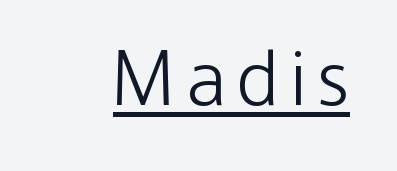
Q: Is the text bold? A: No.
Q: Is the text italic (slanted)? A: No, it is upright.
Q: Is the typeface a serif or a sans-serif typeface? A: Sans-serif.
Q: Is the text underlined? A: Yes.
Q: Width (condensed, normal, or wide)? A: Condensed.
Q: Stroke contrast? A: Low.
Q: x-height? A: Medium.
Q: Monospaced? A: No.
